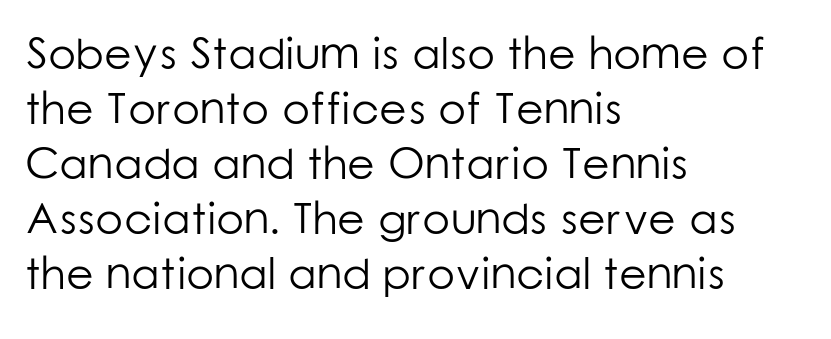
{"serif": "no", "italic": "no", "bold": "no", "weight": "light", "width": "normal", "stroke_contrast": "low", "x_height": "medium", "monospaced": "no", "underline": "no", "align": "left", "line_spacing_ratio": 1.22, "letter_spacing": "normal", "letter_spacing_em": 0.0, "glyph_px": 45}
